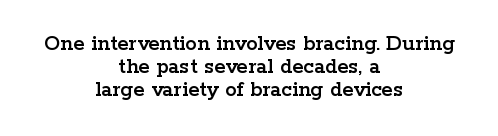
The image shows 23 px text type, upright; set centered, tight line spacing (1.01x), normal letter spacing, not underlined.
